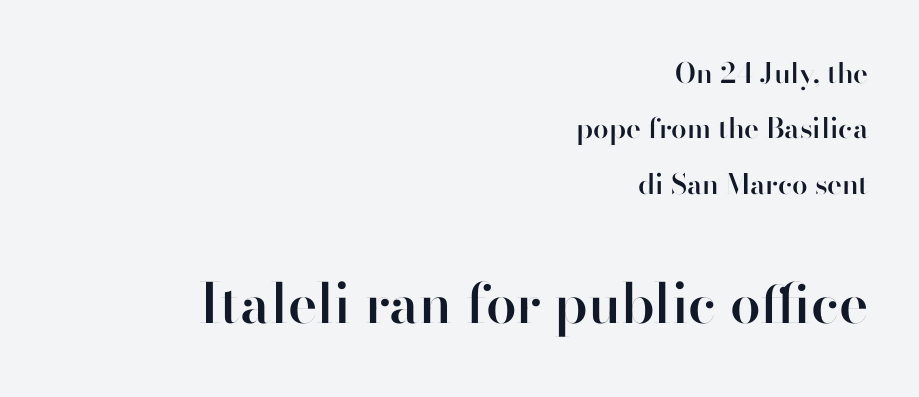
The image shows 55 px semibold sans-serif type, upright; set right-aligned, loose line spacing (1.98x), normal letter spacing, not underlined; the second (bottom) block is 1.96x larger; high stroke contrast and a small x-height.
